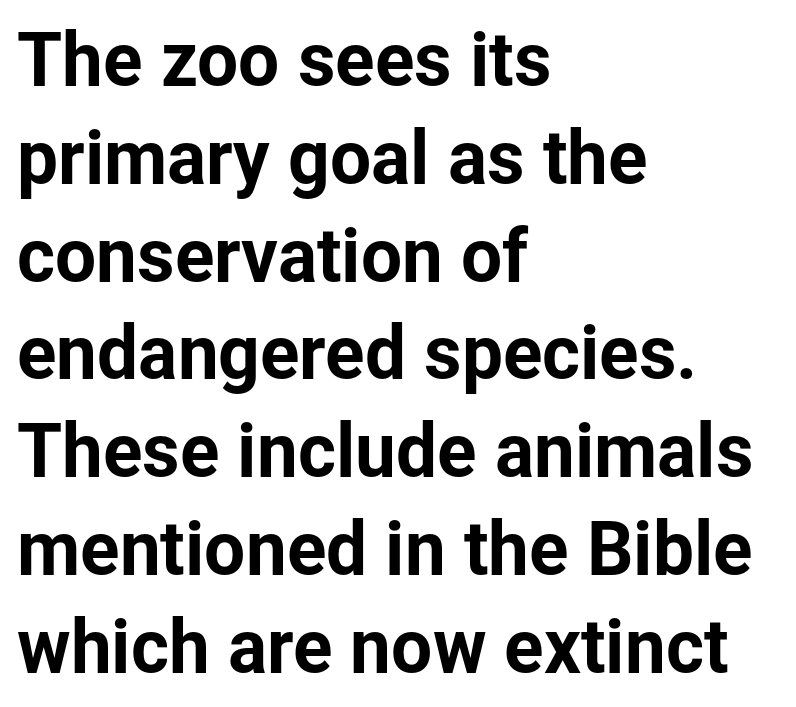
The image shows 73 px sans-serif type, upright; set left-aligned, normal line spacing (1.34x), normal letter spacing, not underlined; low stroke contrast and a medium x-height.
